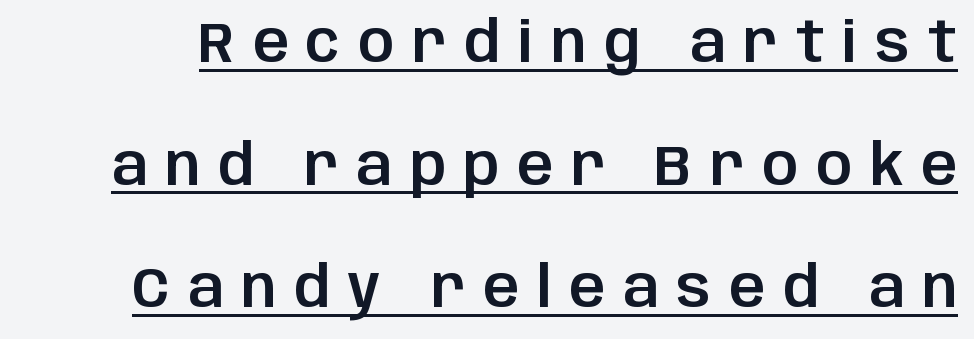
{"serif": "no", "italic": "no", "width": "normal", "stroke_contrast": "low", "x_height": "large", "monospaced": "no", "underline": "yes", "line_spacing": "loose", "line_spacing_ratio": 2.19, "letter_spacing": "wide", "letter_spacing_em": 0.32, "glyph_px": 56}
